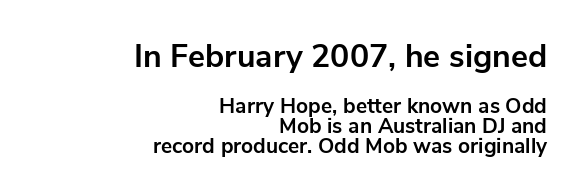
Q: Is the text bold? A: Yes.
Q: Is the text italic (slanted)? A: No, it is upright.
Q: Is the typeface a serif or a sans-serif typeface? A: Sans-serif.
Q: Is the text underlined? A: No.
Q: How is the paragraph aligned? A: Right-aligned.
Q: Is the spacing between letters normal or unusually wide? A: Normal.
Q: Is the spacing between lines tight, normal or loose? A: Tight.
Q: Which block of text is set in a larger size, the first (top) or the second (bottom)? A: The first (top) one.
Q: Width (condensed, normal, or wide)? A: Normal.
Q: Stroke contrast? A: Low.
Q: x-height? A: Medium.
Q: Monospaced? A: No.
